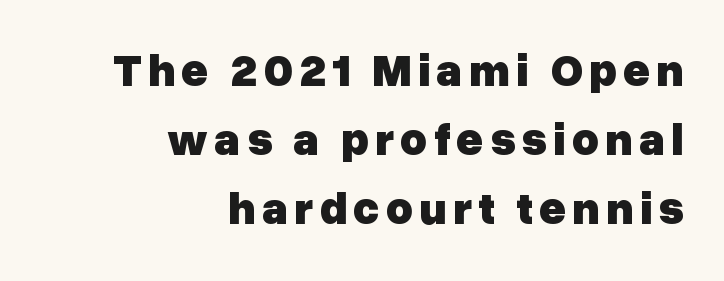
Q: Is the text bold? A: Yes.
Q: Is the text italic (slanted)? A: No, it is upright.
Q: Is the typeface a serif or a sans-serif typeface? A: Sans-serif.
Q: Is the text underlined? A: No.
Q: How is the paragraph aligned? A: Right-aligned.
Q: Is the spacing between lines tight, normal or loose? A: Normal.
Q: Width (condensed, normal, or wide)? A: Normal.
Q: Stroke contrast? A: Low.
Q: x-height? A: Medium.
Q: Monospaced? A: No.
